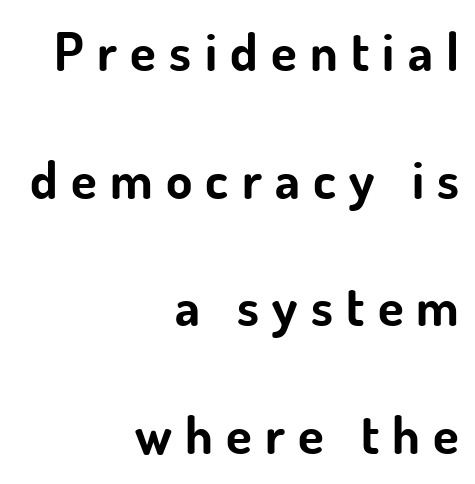
The typesetter chose a ragged-left arrangement here. The letters are bold, with thick, heavy strokes. Honestly, there is no underline to notice here at all. Posture: upright roman. I'd call this a sans setting — the letters go barefoot.
